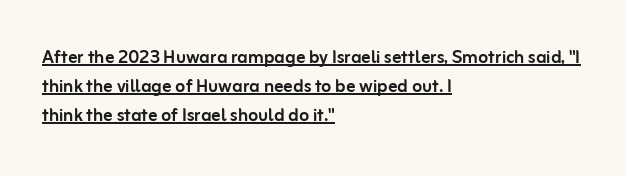
The ragged edge is on the right, which tells us the setting is flush left. The gaps between neighbouring characters are ordinary and unremarkable. Each line of the rendering has a horizontal stroke beneath the glyphs. These lines were composed using upright roman letters.
